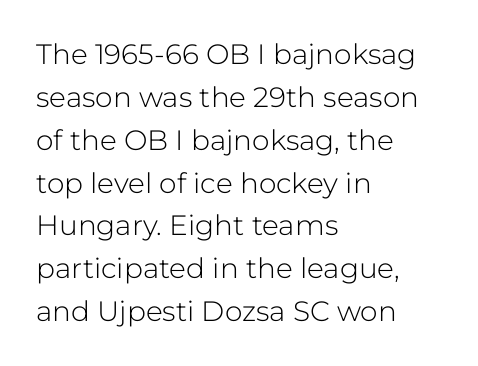
The image shows 28 px light sans-serif type, upright; set left-aligned, normal line spacing (1.53x), normal letter spacing, not underlined; low stroke contrast and a medium x-height.
